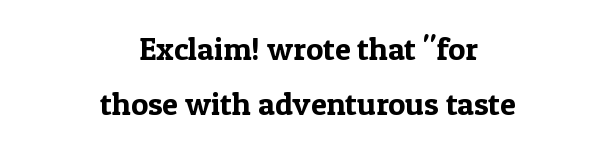
Q: Is the text italic (slanted)? A: No, it is upright.
Q: Is the typeface a serif or a sans-serif typeface? A: Serif.
Q: Is the text underlined? A: No.
Q: How is the paragraph aligned? A: Centered.
Q: Is the spacing between letters normal or unusually wide? A: Normal.
Q: Width (condensed, normal, or wide)? A: Normal.
Q: x-height? A: Medium.
Q: Monospaced? A: No.
